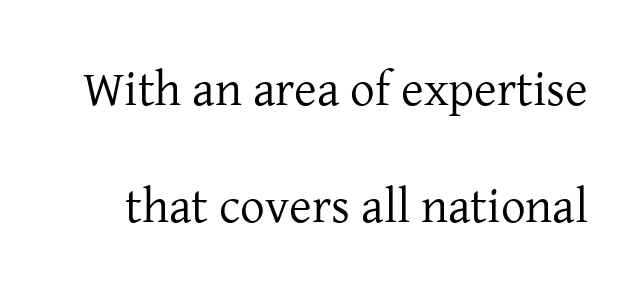
{"serif": "yes", "italic": "no", "bold": "no", "weight": "regular", "width": "normal", "stroke_contrast": "low", "x_height": "medium", "monospaced": "no", "underline": "no", "line_spacing": "loose", "line_spacing_ratio": 2.38, "letter_spacing": "normal", "letter_spacing_em": 0.0, "glyph_px": 49}
